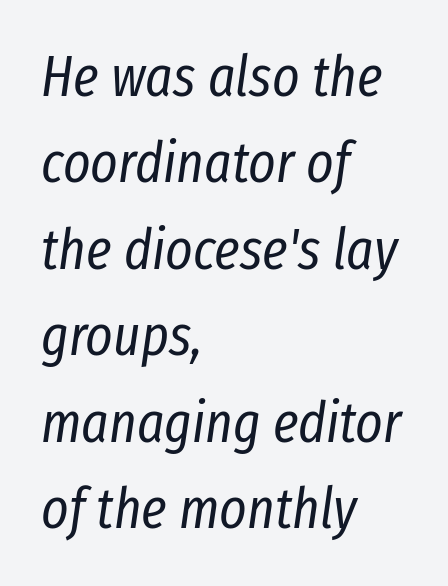
Q: Is the text bold? A: No.
Q: Is the text italic (slanted)? A: Yes, it leans right by about 8 degrees.
Q: Is the text underlined? A: No.
Q: How is the paragraph aligned? A: Left-aligned.
Q: Is the spacing between letters normal or unusually wide? A: Normal.
Q: Is the spacing between lines tight, normal or loose? A: Normal.
Q: Width (condensed, normal, or wide)? A: Condensed.
Q: Stroke contrast? A: Low.
Q: x-height? A: Medium.
Q: Monospaced? A: No.
